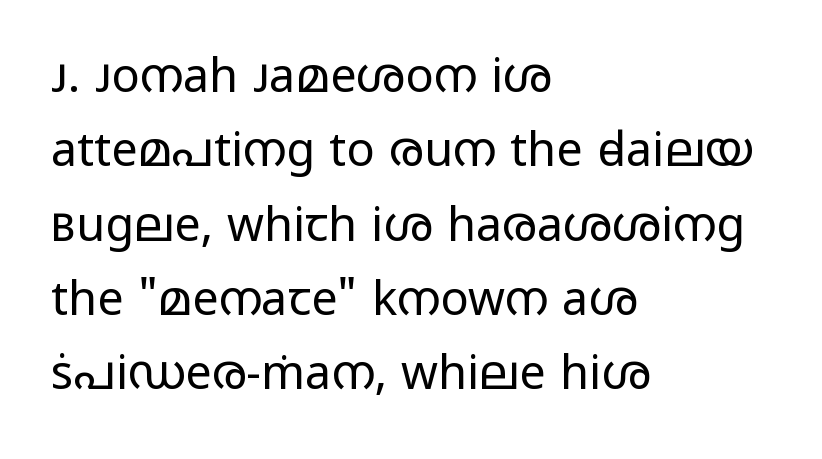
The image shows 47 px regular-weight, wide sans-serif type, upright; set left-aligned, normal line spacing (1.58x), normal letter spacing, not underlined; low stroke contrast and a medium x-height.
